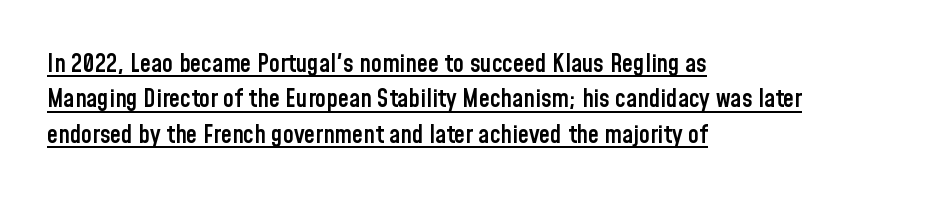
Q: Is the text bold? A: Semi-bold.
Q: Is the text italic (slanted)? A: No, it is upright.
Q: Is the text underlined? A: Yes.
Q: How is the paragraph aligned? A: Left-aligned.
Q: Is the spacing between letters normal or unusually wide? A: Normal.
Q: Is the spacing between lines tight, normal or loose? A: Normal.
